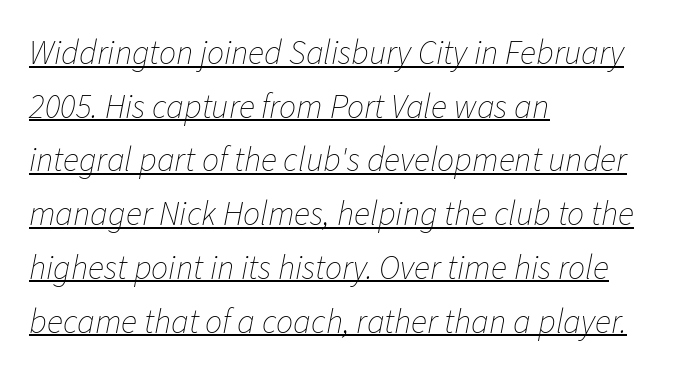
Leading: standard. Emphasis-style slanted type is in use. Alignment: flush left. The face used here appears with an underline applied. Proportional: the letters do not fall into vertical columns.
